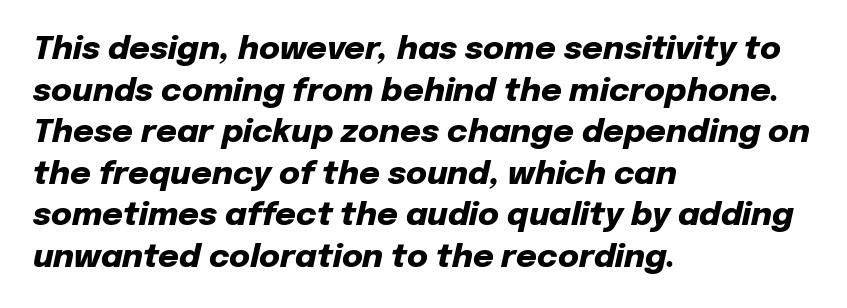
The image shows 32 px heavy type, italic (leaning right); set left-aligned, normal line spacing (1.3x), normal letter spacing, not underlined; low stroke contrast and a medium x-height.
